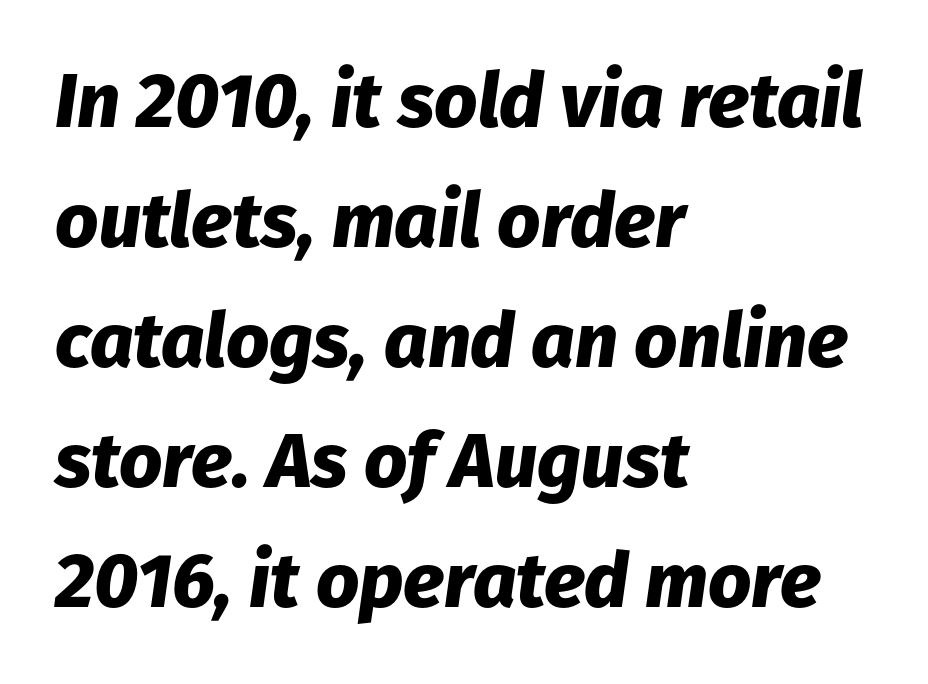
Q: Is the text bold? A: Yes.
Q: Is the text italic (slanted)? A: Yes, it leans right by about 8 degrees.
Q: Is the text underlined? A: No.
Q: How is the paragraph aligned? A: Left-aligned.
Q: Is the spacing between letters normal or unusually wide? A: Normal.
Q: Is the spacing between lines tight, normal or loose? A: Normal.
Q: Width (condensed, normal, or wide)? A: Normal.
Q: Stroke contrast? A: Low.
Q: x-height? A: Medium.
Q: Monospaced? A: No.
